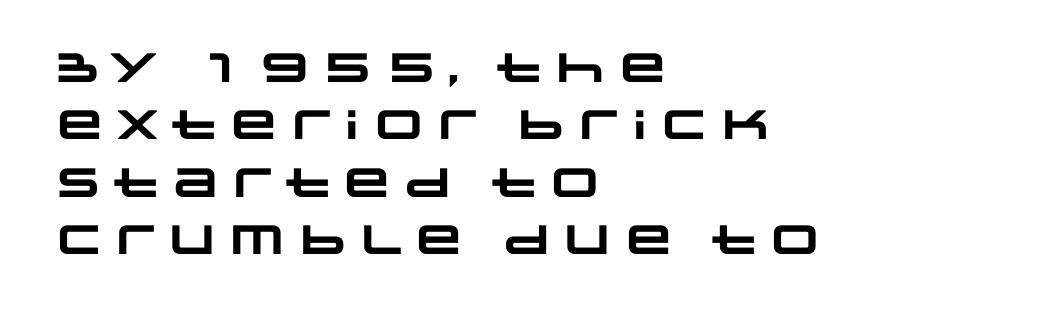
The image shows 41 px heavy, wide sans-serif type; set left-aligned, normal line spacing (1.4x), normal letter spacing, not underlined; low stroke contrast and a large x-height.
